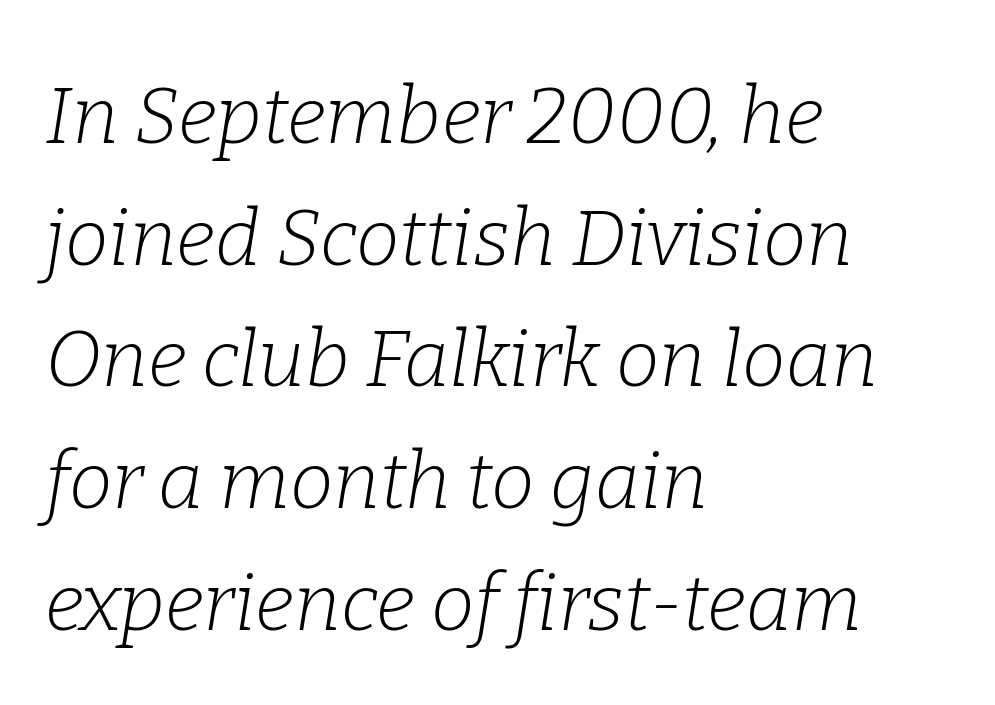
The image shows 78 px light serif type, italic (leaning right); set left-aligned, normal line spacing (1.56x), normal letter spacing, not underlined; low stroke contrast and a medium x-height.
